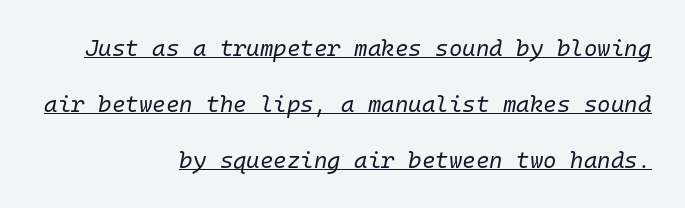
Q: Is the text bold? A: No.
Q: Is the text italic (slanted)? A: Yes, it leans right by about 10 degrees.
Q: Is the text underlined? A: Yes.
Q: How is the paragraph aligned? A: Right-aligned.
Q: Is the spacing between letters normal or unusually wide? A: Normal.
Q: Is the spacing between lines tight, normal or loose? A: Loose.
